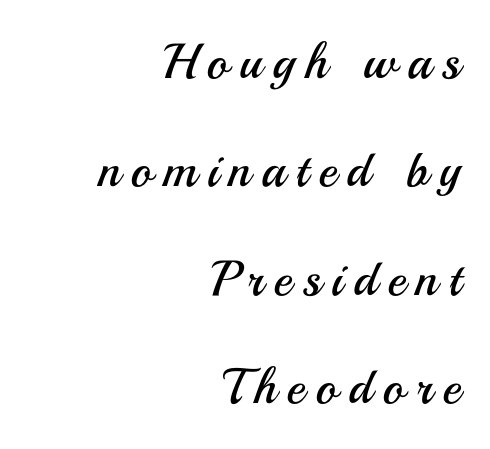
Q: Is the text bold? A: No.
Q: Is the text italic (slanted)? A: Yes.
Q: Is the typeface a serif or a sans-serif typeface? A: Sans-serif.
Q: Is the text underlined? A: No.
Q: How is the paragraph aligned? A: Right-aligned.
Q: Is the spacing between letters normal or unusually wide? A: Unusually wide.
Q: Is the spacing between lines tight, normal or loose? A: Loose.
Q: Width (condensed, normal, or wide)? A: Normal.
Q: Stroke contrast? A: Medium.
Q: x-height? A: Small.
Q: Monospaced? A: No.
